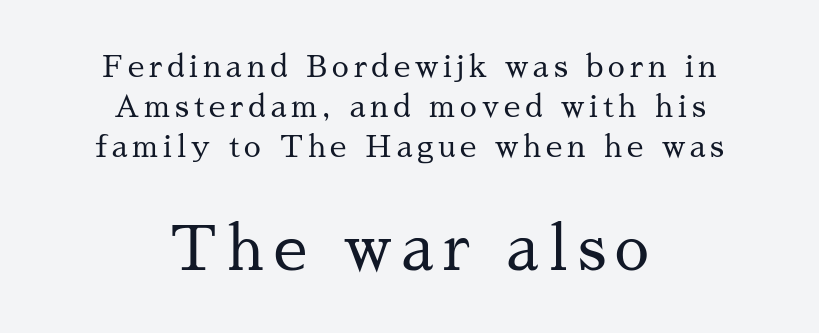
{"serif": "yes", "italic": "no", "bold": "no", "weight": "regular", "width": "normal", "stroke_contrast": "medium", "x_height": "medium", "monospaced": "no", "underline": "no", "align": "center", "line_spacing": "normal", "line_spacing_ratio": 1.33, "larger_block": "second", "size_ratio": 2.03, "glyph_px": 61}
